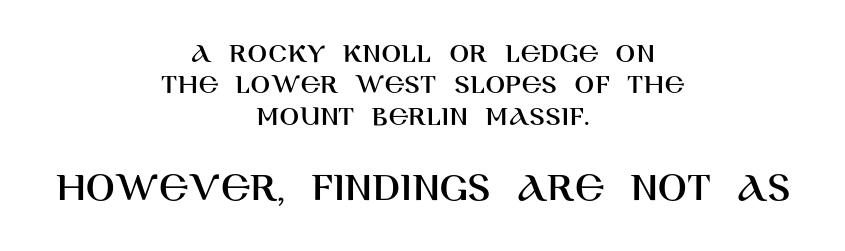
You could not count columns in this text — the font is proportionally spaced. What stands out about the letter spacing? Nothing — it is the standard amount. The foot of each line stays bare and open. Nothing sits at the stroke ends, so this counts as sans-serif.
